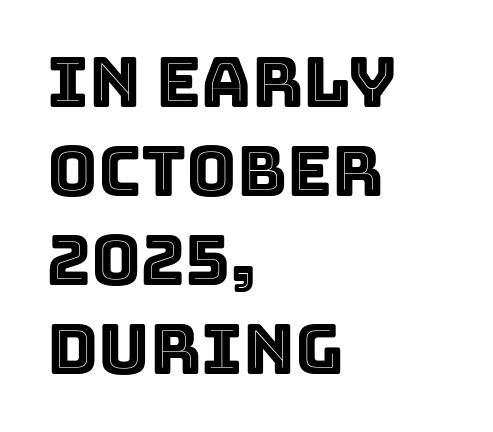
The strip under each line holds only bare page. This rendering leaves character spacing at its baseline value. The specimen reads as upright at a glance. Is there much room between lines? A standard amount, neither cramped nor airy. Visually the block forms a straight wall on the left and a jagged coastline on the right. Proportional: the letters do not fall into vertical columns.
